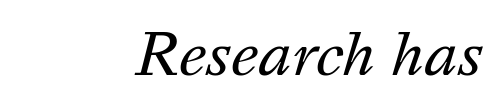
Q: Is the text bold? A: No.
Q: Is the text italic (slanted)? A: Yes, it leans right by about 16 degrees.
Q: Is the text underlined? A: No.
Q: Is the spacing between letters normal or unusually wide? A: Normal.
Q: Width (condensed, normal, or wide)? A: Normal.
Q: Stroke contrast? A: Medium.
Q: x-height? A: Medium.
Q: Monospaced? A: No.
